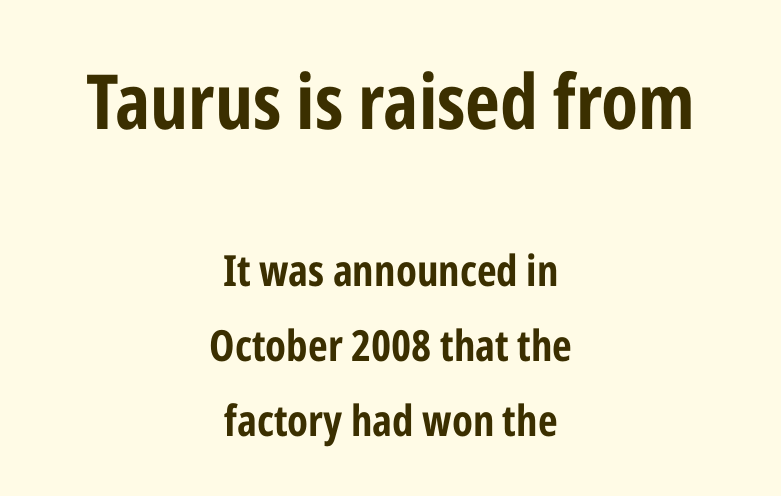
The image shows 76 px bold, condensed sans-serif type, upright; set centered, line spacing 1.74x, normal letter spacing, not underlined; the first (top) block is 1.77x larger; low stroke contrast and a medium x-height.
